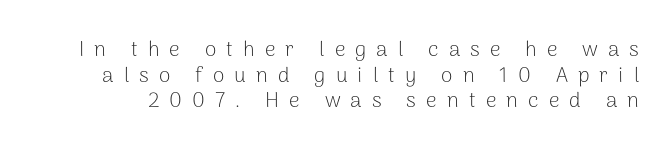
Q: Is the text bold? A: No.
Q: Is the text italic (slanted)? A: No, it is upright.
Q: Is the text underlined? A: No.
Q: Is the spacing between letters normal or unusually wide? A: Unusually wide.
